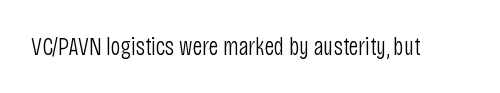
{"italic": "no", "bold": "no", "underline": "no", "letter_spacing": "normal", "letter_spacing_em": 0.0, "glyph_px": 25}
